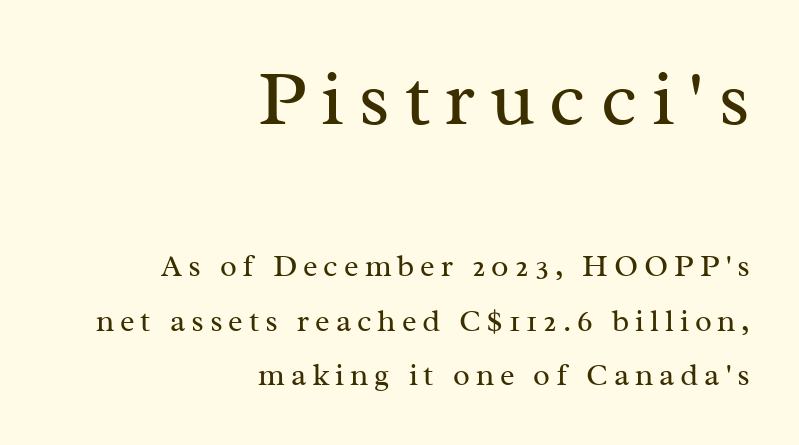
The image shows 77 px regular-weight serif type, upright; set right-aligned, line spacing 1.76x, not underlined; the first (top) block is 2.48x larger; medium stroke contrast and a medium x-height.
